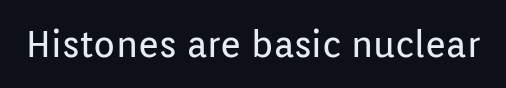
Q: Is the text bold? A: No.
Q: Is the text italic (slanted)? A: No, it is upright.
Q: Is the typeface a serif or a sans-serif typeface? A: Sans-serif.
Q: Is the text underlined? A: No.
Q: Is the spacing between letters normal or unusually wide? A: Normal.
Q: Width (condensed, normal, or wide)? A: Normal.
Q: Stroke contrast? A: Low.
Q: x-height? A: Medium.
Q: Monospaced? A: No.
